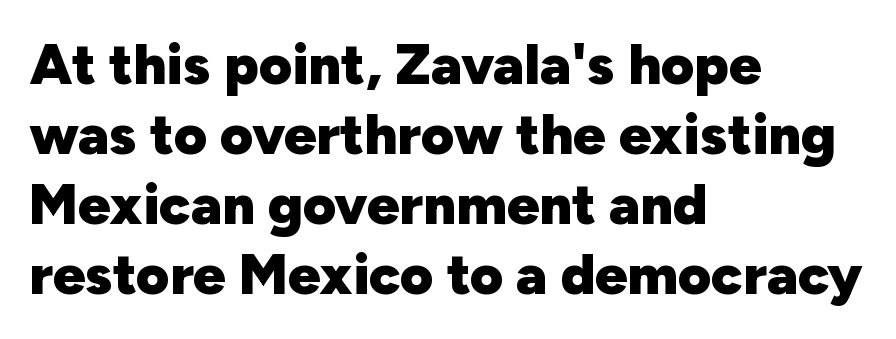
The image shows 57 px heavy sans-serif type, upright; set left-aligned, line spacing 1.23x, normal letter spacing, not underlined; low stroke contrast and a medium x-height.
